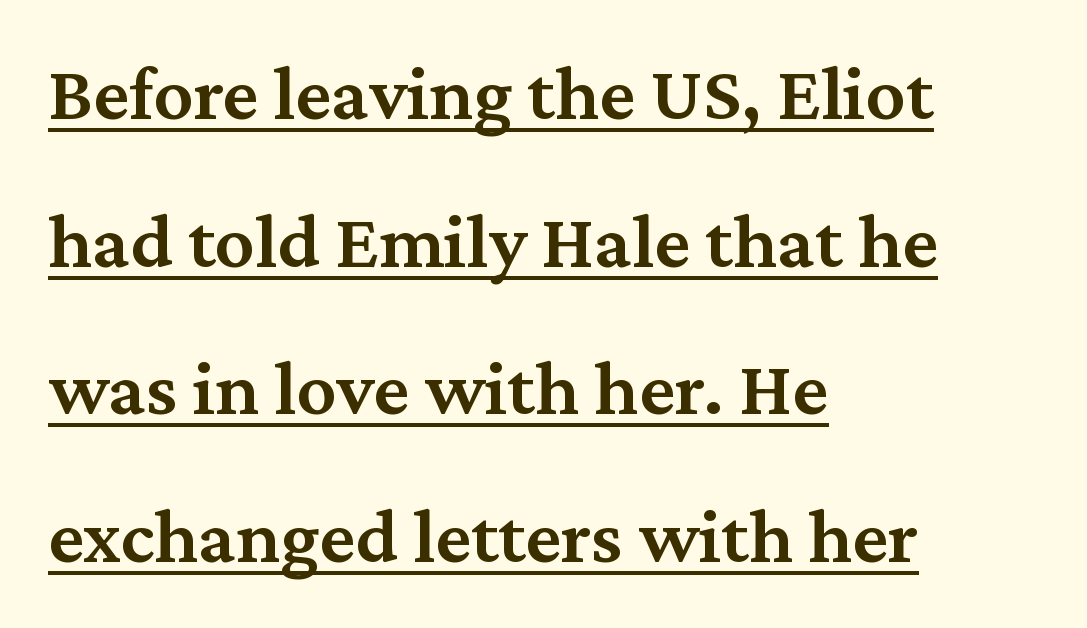
Q: Is the text bold? A: Semi-bold.
Q: Is the text italic (slanted)? A: No, it is upright.
Q: Is the typeface a serif or a sans-serif typeface? A: Serif.
Q: Is the text underlined? A: Yes.
Q: How is the paragraph aligned? A: Left-aligned.
Q: Is the spacing between letters normal or unusually wide? A: Normal.
Q: Width (condensed, normal, or wide)? A: Normal.
Q: Stroke contrast? A: Medium.
Q: x-height? A: Medium.
Q: Monospaced? A: No.
